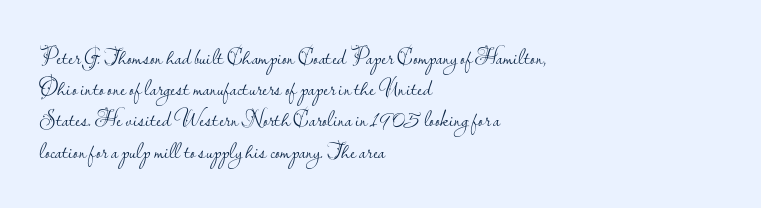
Q: Is the text bold? A: No.
Q: Is the text italic (slanted)? A: Yes.
Q: Is the text underlined? A: No.
Q: How is the paragraph aligned? A: Left-aligned.
Q: Is the spacing between letters normal or unusually wide? A: Normal.
Q: Is the spacing between lines tight, normal or loose? A: Normal.
